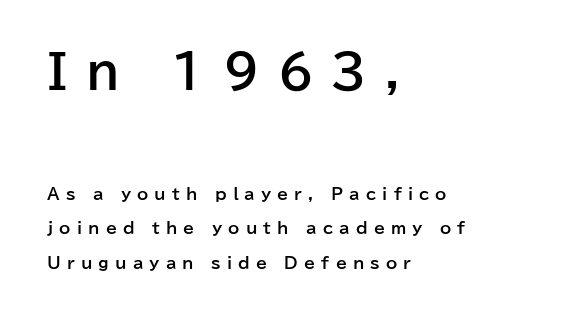
Q: Is the text bold? A: Yes.
Q: Is the text italic (slanted)? A: No, it is upright.
Q: Is the typeface a serif or a sans-serif typeface? A: Sans-serif.
Q: Is the text underlined? A: No.
Q: How is the paragraph aligned? A: Left-aligned.
Q: Is the spacing between letters normal or unusually wide? A: Unusually wide.
Q: Is the spacing between lines tight, normal or loose? A: Loose.
Q: Which block of text is set in a larger size, the first (top) or the second (bottom)? A: The first (top) one.
Q: Width (condensed, normal, or wide)? A: Normal.
Q: Stroke contrast? A: Low.
Q: x-height? A: Medium.
Q: Monospaced? A: No.
